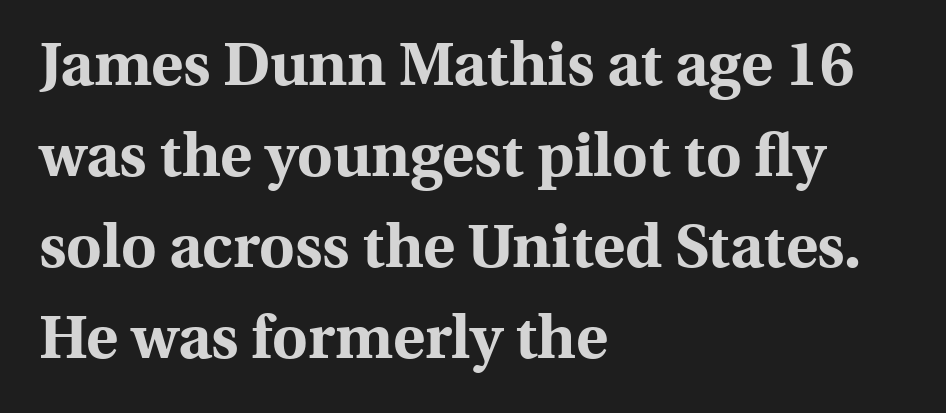
{"serif": "yes", "italic": "no", "bold": "yes", "weight": "bold", "width": "normal", "x_height": "medium", "monospaced": "no", "underline": "no", "align": "left", "line_spacing": "normal", "line_spacing_ratio": 1.49, "letter_spacing": "normal", "letter_spacing_em": 0.0, "glyph_px": 61}
